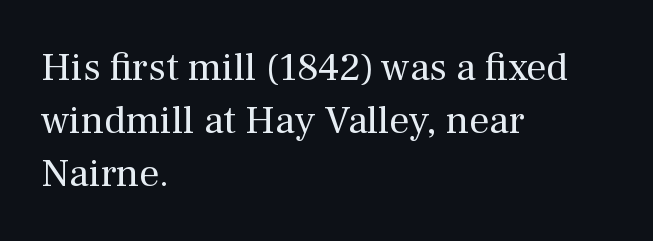
Is the letter spacing exaggerated? No — it looks like the ordinary default. The letters stand straight up with perfectly vertical stems. The foot of each line stays bare and open. Regarding serifs, this sample has them. Spacing verdict: proportional, widths tailored to each character. Bold? No — there's no thickening of the strokes.
